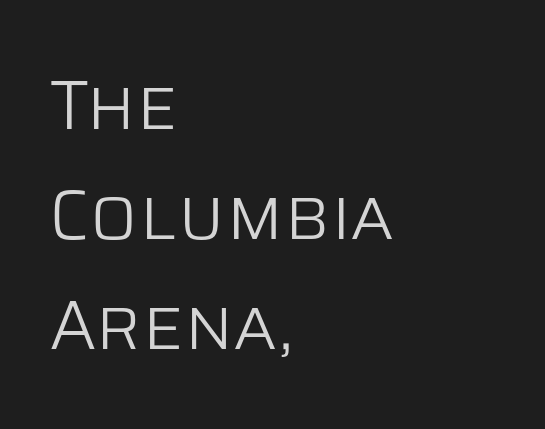
Q: Is the text bold? A: No.
Q: Is the text italic (slanted)? A: No, it is upright.
Q: Is the typeface a serif or a sans-serif typeface? A: Sans-serif.
Q: Is the text underlined? A: No.
Q: How is the paragraph aligned? A: Left-aligned.
Q: Is the spacing between letters normal or unusually wide? A: Normal.
Q: Is the spacing between lines tight, normal or loose? A: Normal.
Q: Width (condensed, normal, or wide)? A: Normal.
Q: Stroke contrast? A: Low.
Q: x-height? A: Large.
Q: Monospaced? A: No.
